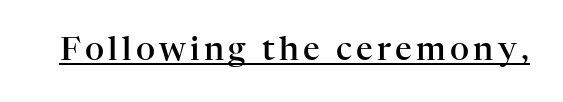
The image shows 33 px semibold serif type, upright; set underlined; high stroke contrast and a medium x-height.
